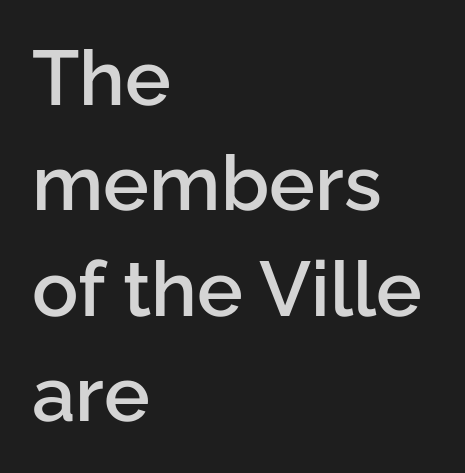
Q: Is the text bold? A: Semi-bold.
Q: Is the text italic (slanted)? A: No, it is upright.
Q: Is the typeface a serif or a sans-serif typeface? A: Sans-serif.
Q: Is the text underlined? A: No.
Q: How is the paragraph aligned? A: Left-aligned.
Q: Is the spacing between letters normal or unusually wide? A: Normal.
Q: Is the spacing between lines tight, normal or loose? A: Normal.
Q: Width (condensed, normal, or wide)? A: Normal.
Q: Stroke contrast? A: Low.
Q: x-height? A: Medium.
Q: Monospaced? A: No.
